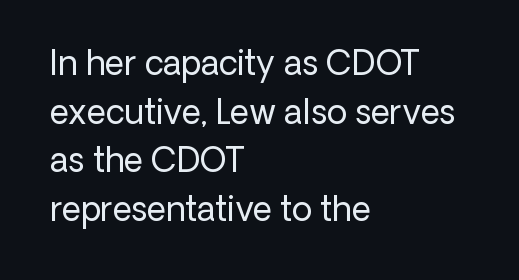
The image shows 33 px regular-weight sans-serif type, upright; set left-aligned, normal line spacing (1.47x), normal letter spacing, not underlined; low stroke contrast and a medium x-height.
